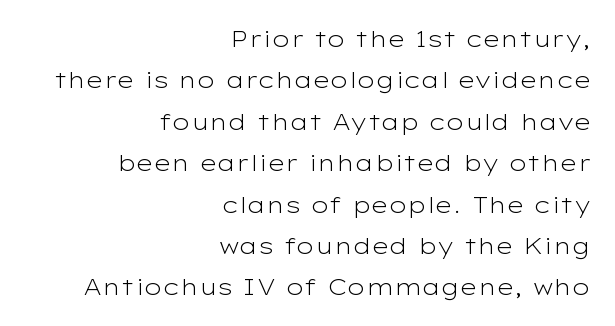
Q: Is the text bold? A: No.
Q: Is the text italic (slanted)? A: No, it is upright.
Q: Is the text underlined? A: No.
Q: How is the paragraph aligned? A: Right-aligned.
Q: Is the spacing between letters normal or unusually wide? A: Normal.
